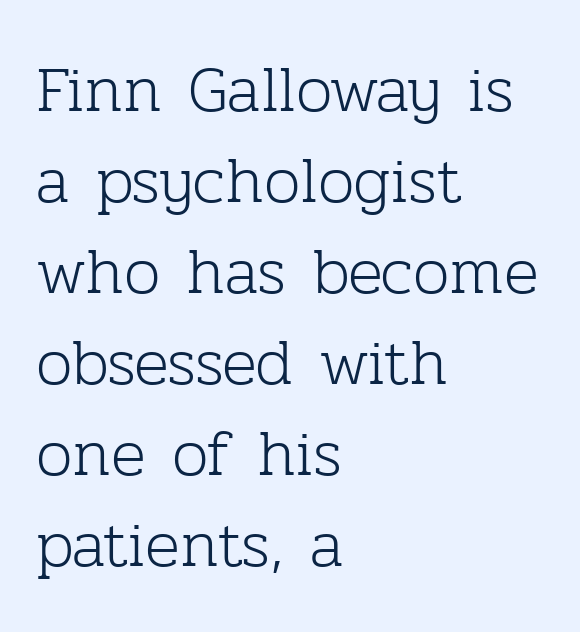
Q: Is the text bold? A: No.
Q: Is the text italic (slanted)? A: No, it is upright.
Q: Is the typeface a serif or a sans-serif typeface? A: Serif.
Q: Is the text underlined? A: No.
Q: How is the paragraph aligned? A: Left-aligned.
Q: Is the spacing between letters normal or unusually wide? A: Normal.
Q: Is the spacing between lines tight, normal or loose? A: Normal.
Q: Width (condensed, normal, or wide)? A: Normal.
Q: Stroke contrast? A: Low.
Q: x-height? A: Medium.
Q: Monospaced? A: No.
